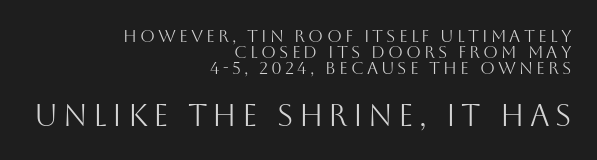
Q: Is the text bold? A: No.
Q: Is the text italic (slanted)? A: No, it is upright.
Q: Is the typeface a serif or a sans-serif typeface? A: Sans-serif.
Q: Is the text underlined? A: No.
Q: How is the paragraph aligned? A: Right-aligned.
Q: Is the spacing between lines tight, normal or loose? A: Tight.
Q: Which block of text is set in a larger size, the first (top) or the second (bottom)? A: The second (bottom) one.
Q: Width (condensed, normal, or wide)? A: Normal.
Q: Stroke contrast? A: Medium.
Q: x-height? A: Large.
Q: Monospaced? A: No.
